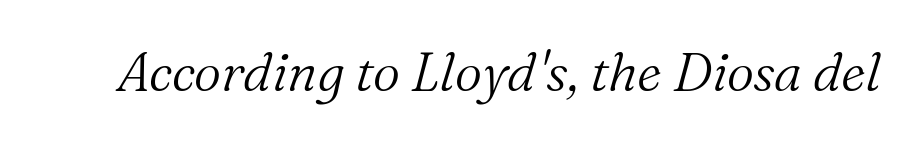
A clean baseline with only descenders dipping below it. Between one letter and the next there's only the usual sliver of space. The passage shown is typed in a proportional face where columns would drift. The lettering tilts uniformly, giving the passage an italic look. The font family rendered here belongs to the serif group. Stem width sits at or under what a default text font uses.
